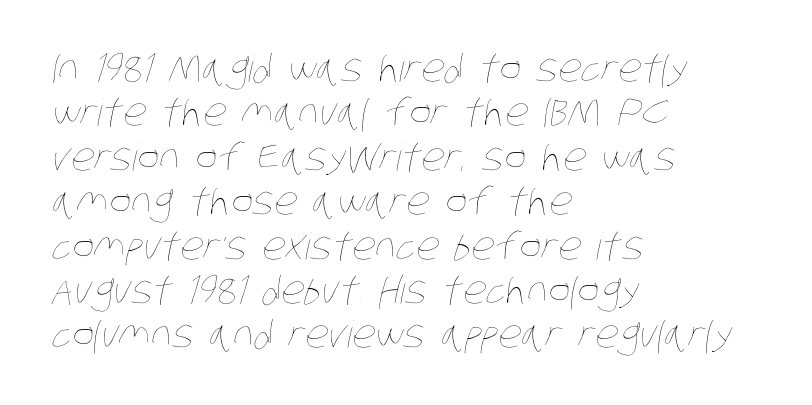
The image shows 37 px thin, condensed type; set left-aligned, line spacing 1.2x, normal letter spacing, not underlined; low stroke contrast and a large x-height.
